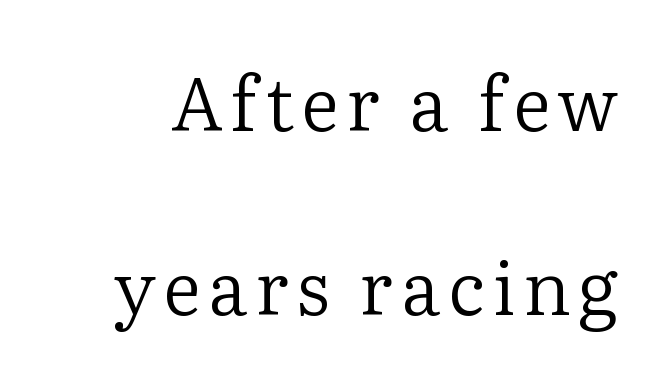
No letter is thick-stroked: the sample isn't bold. Compared with typical paragraphs, the rows here are farther apart. Nope, not italic — everything's standing straight. No word sits above an underline.
